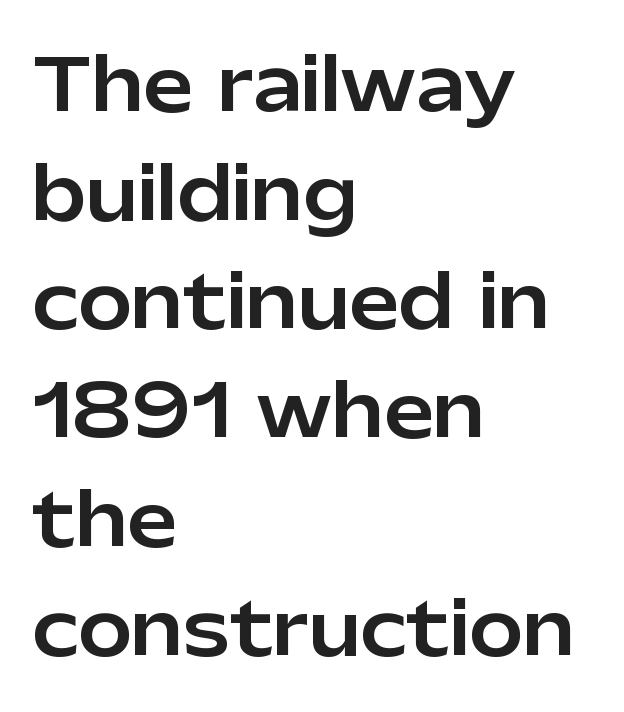
Line starts are locked; line ends wander. Do the letters lean? They stand straight. Look at the bottom of the vertical strokes: they stop flat, with no serifs. A typesetter would call this leading conventional body-copy spacing. You could not count columns in this text — the font is proportionally spaced. This sample uses plain, unmodified letter spacing.
